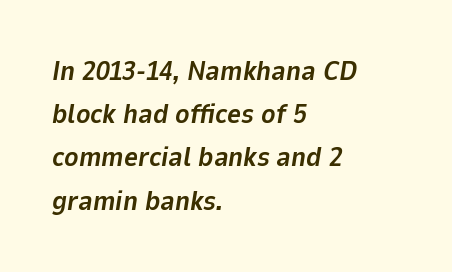
Bold? Absolutely — the strokes are thick and heavy. A typesetter would call this zero additional tracking. Where is the straight margin? On the left. Leading matches the norm, producing a regular column.
